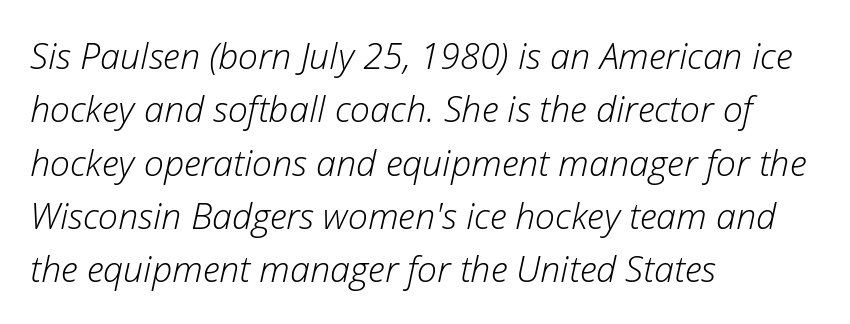
Q: Is the text bold? A: No.
Q: Is the text italic (slanted)? A: Yes, it leans right by about 12 degrees.
Q: Is the text underlined? A: No.
Q: How is the paragraph aligned? A: Left-aligned.
Q: Is the spacing between letters normal or unusually wide? A: Normal.
Q: Is the spacing between lines tight, normal or loose? A: Normal.
Q: Width (condensed, normal, or wide)? A: Normal.
Q: Stroke contrast? A: Low.
Q: x-height? A: Medium.
Q: Monospaced? A: No.
